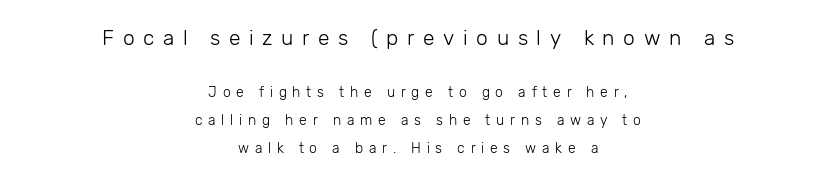
Q: Is the text bold? A: No.
Q: Is the text italic (slanted)? A: No, it is upright.
Q: Is the text underlined? A: No.
Q: How is the paragraph aligned? A: Centered.
Q: Is the spacing between letters normal or unusually wide? A: Unusually wide.
Q: Is the spacing between lines tight, normal or loose? A: Loose.
Q: Which block of text is set in a larger size, the first (top) or the second (bottom)? A: The first (top) one.
